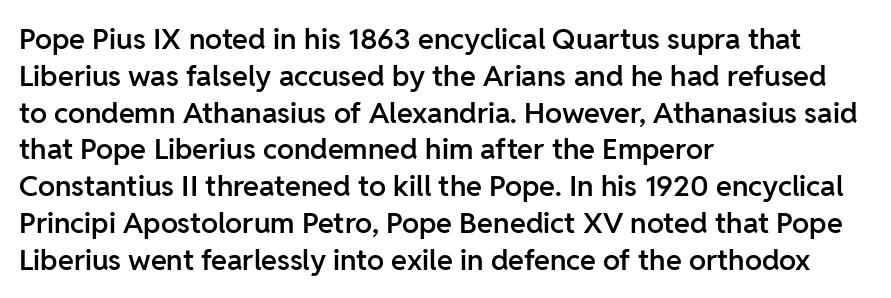
The glyphs are unaccompanied by any horizontal stroke below them. Short and long lines alike share a common starting point at left. Nothing sits at the stroke ends, so this counts as sans-serif. The letters sit at their default tracking, neither squeezed nor spread. The axis of the letterforms is exactly vertical.
